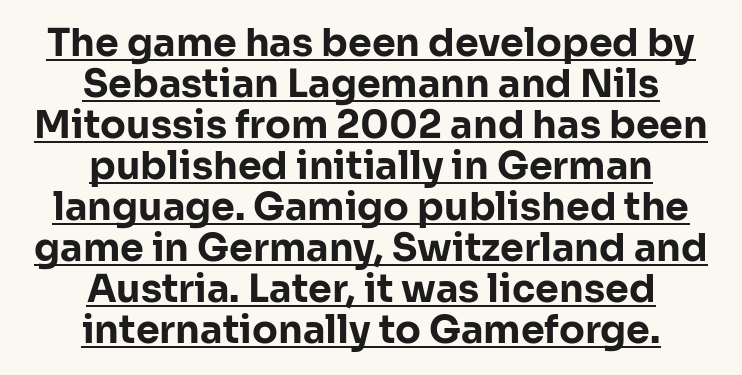
Horizontal bands of white between lines are thin slivers. Nothing sits at the stroke ends, so this counts as sans-serif. The lines are quadded center. Think of a printed novel: that variable character pitch is what you see here. The letters stand upright; this is a roman face. Plenty of ink on the page — the face is bold.
